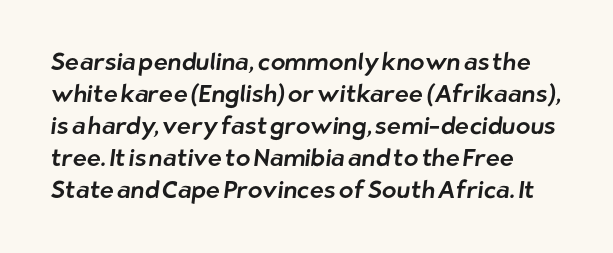
Q: Is the text underlined? A: No.
Q: Is the spacing between letters normal or unusually wide? A: Normal.
Q: Is the spacing between lines tight, normal or loose? A: Normal.
